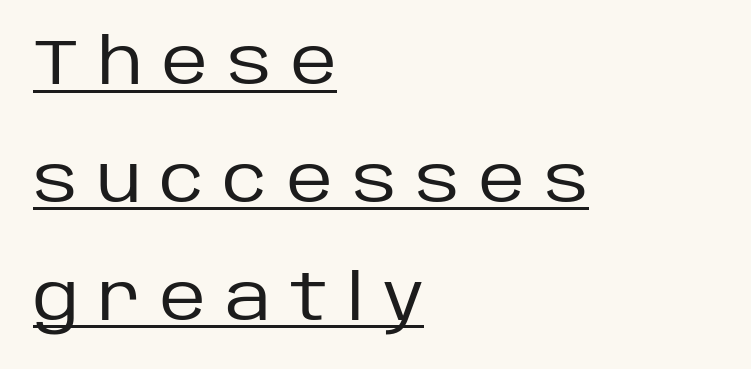
The image shows 64 px regular-weight sans-serif type, upright; set left-aligned, line spacing 1.84x, unusually wide letter spacing (+0.3 em), underlined; low stroke contrast and a large x-height.
